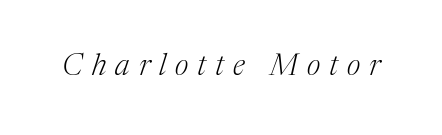
The image shows 30 px light serif type, italic (leaning right); set unusually wide letter spacing (+0.3 em), not underlined; medium stroke contrast and a medium x-height.
